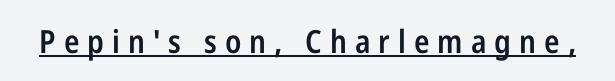
{"serif": "no", "italic": "no", "bold": "semi", "weight": "semibold", "width": "condensed", "stroke_contrast": "low", "x_height": "medium", "monospaced": "no", "underline": "yes", "letter_spacing": "wide", "letter_spacing_em": 0.25, "glyph_px": 32}
